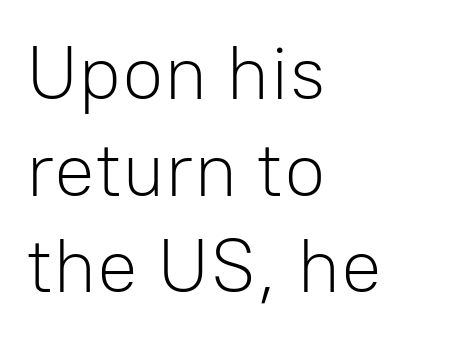
The image shows 76 px light sans-serif type, upright; set left-aligned, normal line spacing (1.27x), normal letter spacing, not underlined; low stroke contrast and a medium x-height.
